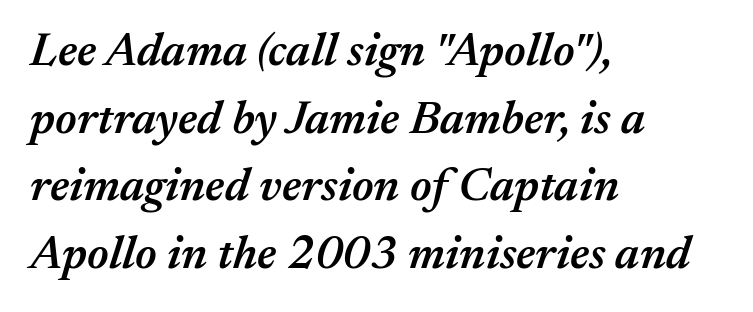
Q: Is the text bold? A: Semi-bold.
Q: Is the text italic (slanted)? A: Yes, it leans right by about 17 degrees.
Q: Is the text underlined? A: No.
Q: How is the paragraph aligned? A: Left-aligned.
Q: Is the spacing between letters normal or unusually wide? A: Normal.
Q: Is the spacing between lines tight, normal or loose? A: Normal.
Q: Width (condensed, normal, or wide)? A: Normal.
Q: Stroke contrast? A: Medium.
Q: x-height? A: Medium.
Q: Monospaced? A: No.
